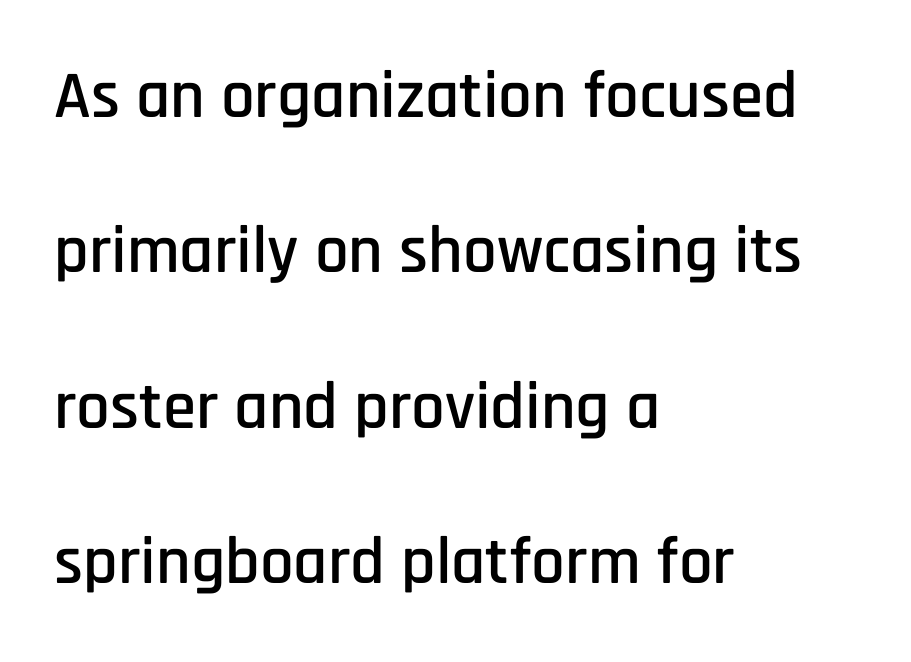
{"serif": "no", "italic": "no", "width": "condensed", "stroke_contrast": "low", "x_height": "large", "monospaced": "no", "underline": "no", "align": "left", "line_spacing": "loose", "line_spacing_ratio": 2.32, "letter_spacing": "normal", "letter_spacing_em": 0.0, "glyph_px": 67}
